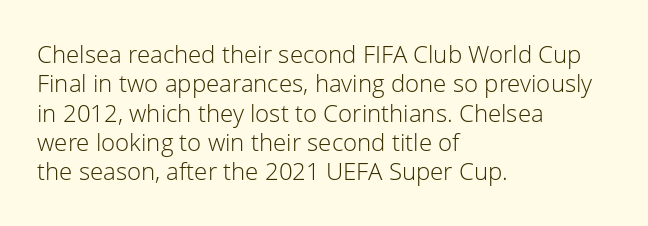
Notice how the stems are strictly vertical — no italics here. Standard letterfit; no display-style spreading of the glyphs. The space beneath each line is pristine and unruled. Counters stay open thanks to moderate or lighter strokes. A classic flush-left, rag-right setting is used for this passage.
